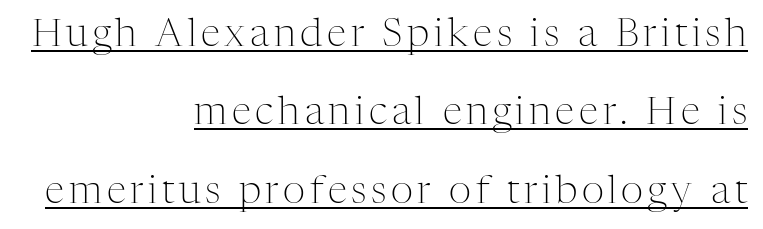
{"serif": "yes", "italic": "no", "bold": "no", "weight": "light", "width": "normal", "stroke_contrast": "medium", "x_height": "medium", "monospaced": "no", "underline": "yes", "align": "right", "line_spacing": "loose", "line_spacing_ratio": 2.01, "glyph_px": 39}
